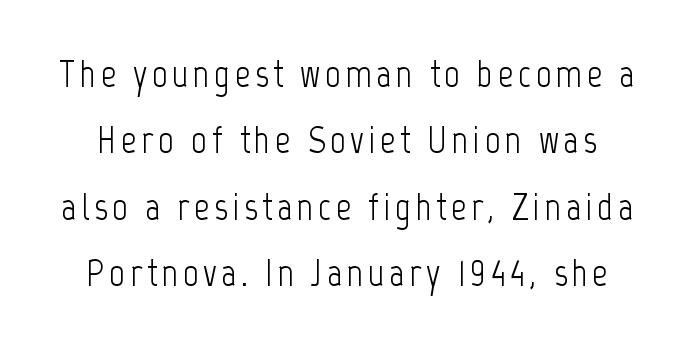
The image shows 38 px light, condensed sans-serif type, upright; set line spacing 1.75x, not underlined; low stroke contrast and a medium x-height.
